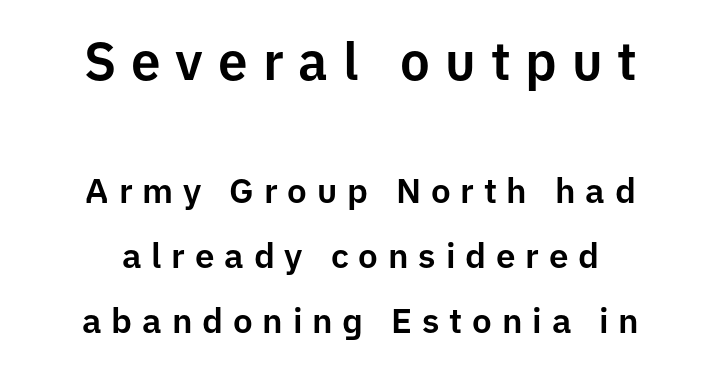
{"serif": "no", "italic": "no", "width": "normal", "stroke_contrast": "low", "x_height": "medium", "monospaced": "no", "underline": "no", "align": "center", "line_spacing_ratio": 1.87, "letter_spacing": "wide", "letter_spacing_em": 0.28, "larger_block": "first", "size_ratio": 1.51, "glyph_px": 53}
